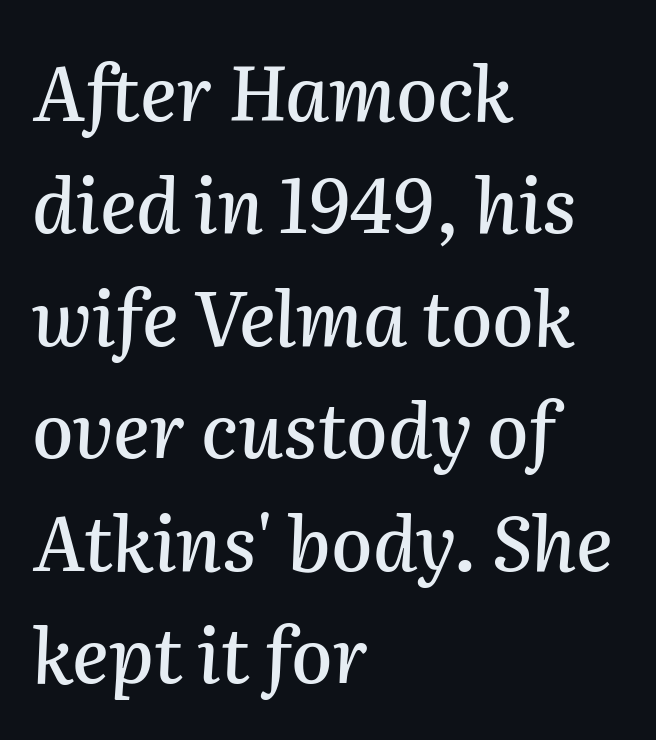
The image shows 75 px text type, italic (leaning right); set left-aligned, normal line spacing (1.5x), normal letter spacing, not underlined; medium stroke contrast and a medium x-height.
